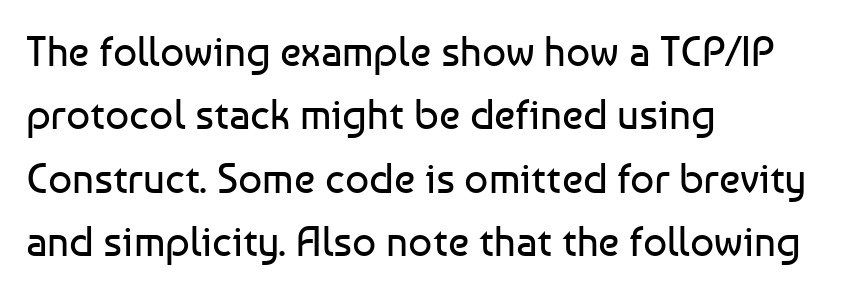
The image shows 42 px regular-weight sans-serif type, upright; set left-aligned, normal line spacing (1.51x), normal letter spacing, not underlined; low stroke contrast and a medium x-height.
